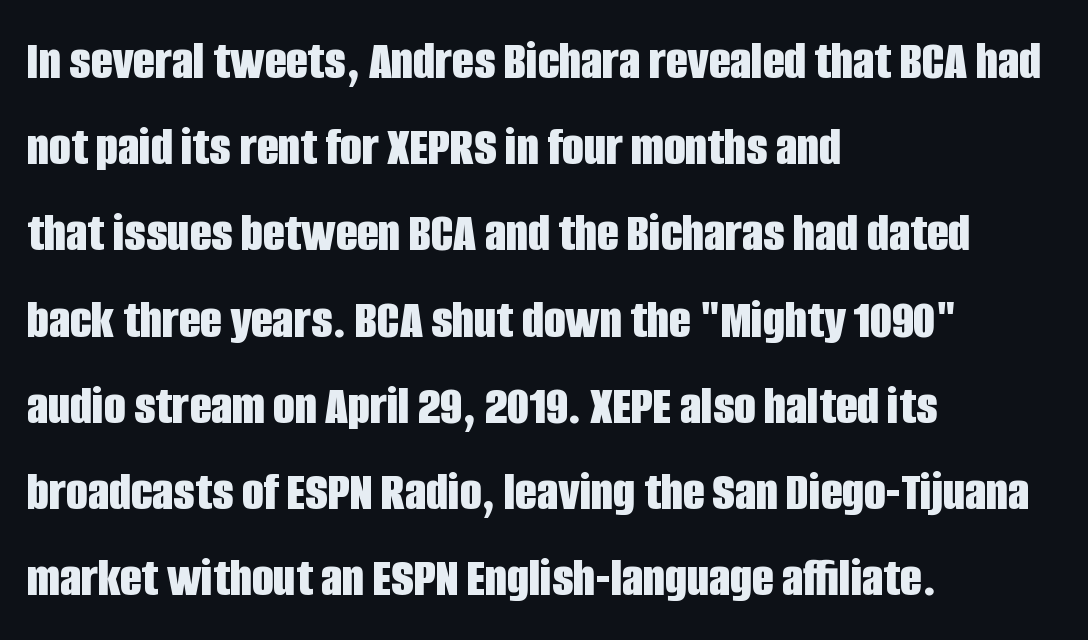
Q: Is the text bold? A: Yes.
Q: Is the text italic (slanted)? A: No, it is upright.
Q: Is the typeface a serif or a sans-serif typeface? A: Sans-serif.
Q: Is the text underlined? A: No.
Q: How is the paragraph aligned? A: Left-aligned.
Q: Is the spacing between letters normal or unusually wide? A: Normal.
Q: Is the spacing between lines tight, normal or loose? A: Normal.
Q: Width (condensed, normal, or wide)? A: Condensed.
Q: Stroke contrast? A: Low.
Q: x-height? A: Large.
Q: Monospaced? A: No.
